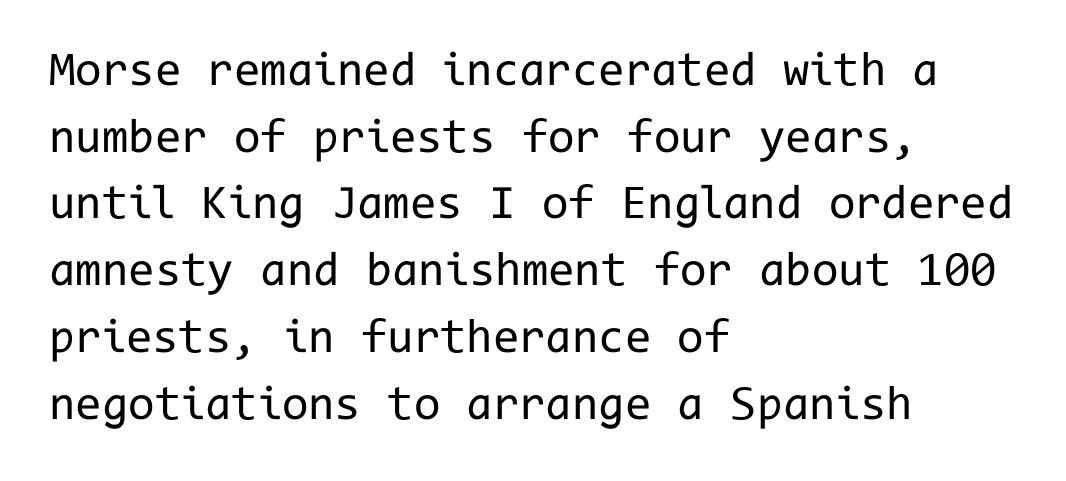
The image shows 48 px regular-weight sans-serif type, upright, monospaced; set left-aligned, normal line spacing (1.39x), normal letter spacing, not underlined; low stroke contrast and a medium x-height.
